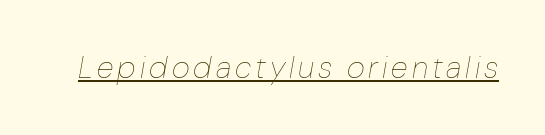
{"italic": "yes", "lean": "right", "slant_degrees": 10, "bold": "no", "weight": "thin", "width": "normal", "stroke_contrast": "low", "x_height": "medium", "monospaced": "no", "underline": "yes", "glyph_px": 31}
